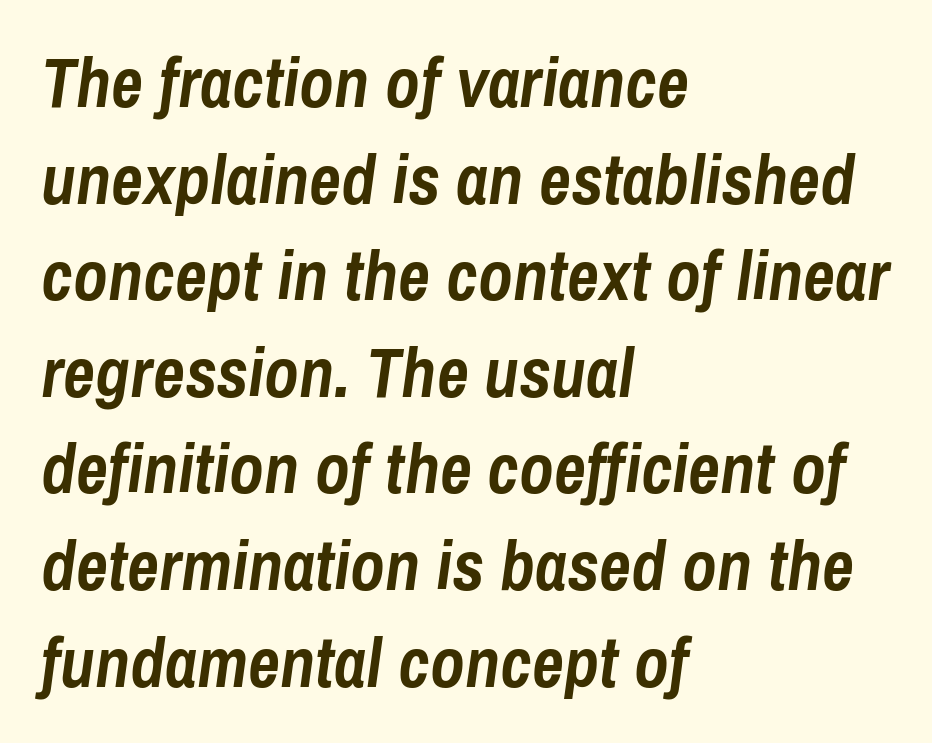
Q: Is the text bold? A: Yes.
Q: Is the text italic (slanted)? A: Yes, it leans right by about 8 degrees.
Q: Is the text underlined? A: No.
Q: How is the paragraph aligned? A: Left-aligned.
Q: Is the spacing between letters normal or unusually wide? A: Normal.
Q: Is the spacing between lines tight, normal or loose? A: Normal.
Q: Width (condensed, normal, or wide)? A: Condensed.
Q: Stroke contrast? A: Low.
Q: x-height? A: Medium.
Q: Monospaced? A: No.
